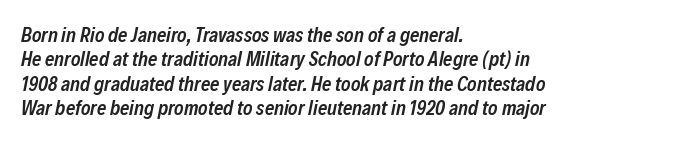
Q: Is the text bold? A: Semi-bold.
Q: Is the text italic (slanted)? A: Yes, it leans right by about 12 degrees.
Q: Is the text underlined? A: No.
Q: How is the paragraph aligned? A: Left-aligned.
Q: Is the spacing between letters normal or unusually wide? A: Normal.
